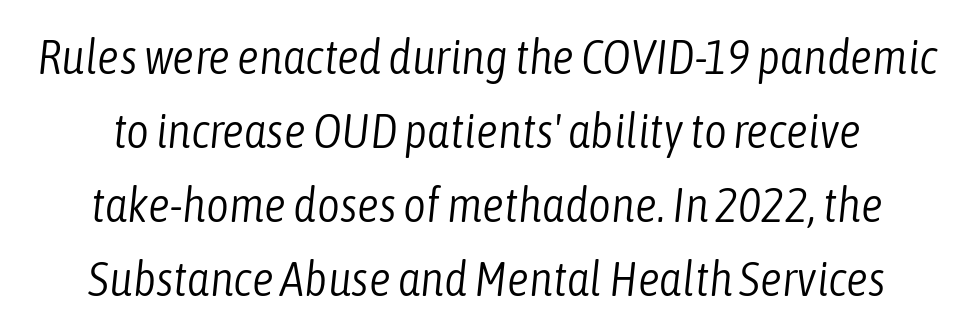
Does extra space separate the letters? No, they use regular spacing. Tall strokes in this sample are angled rather than plumb. The baseline area is clear. Here the designer chose a conventional face with non-uniform glyph widths.
